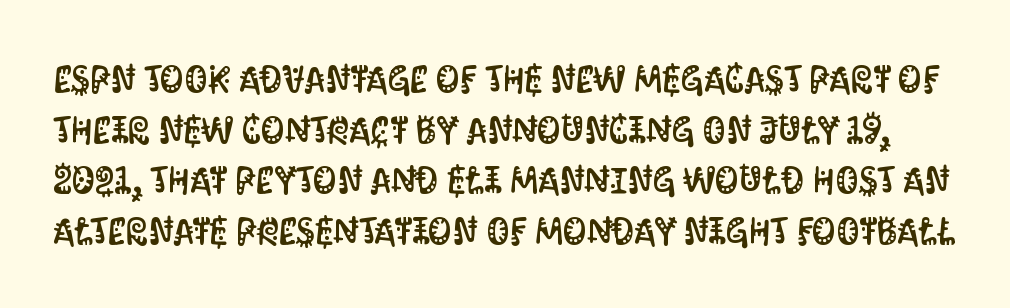
The image shows 37 px condensed sans-serif type, upright; set normal line spacing (1.37x), normal letter spacing, not underlined; medium stroke contrast and a large x-height.
